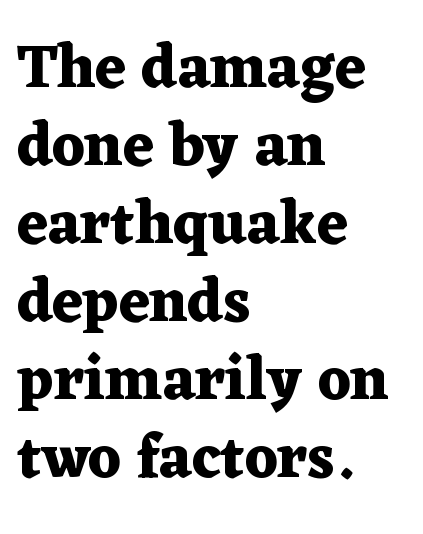
Proportional: the letters do not fall into vertical columns. Characters remain perfectly vertical along every line. Stroke thickness is high; the sample reads as a true bold. This rendering employs a face with finishing strokes, i.e., a serif.
